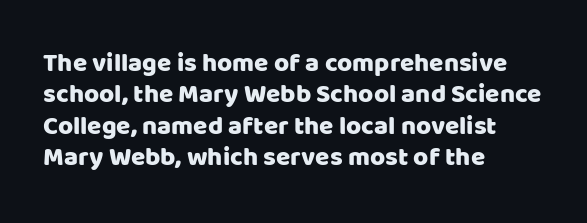
The image shows 26 px text type, upright; set left-aligned, line spacing 1.21x, normal letter spacing, not underlined.
